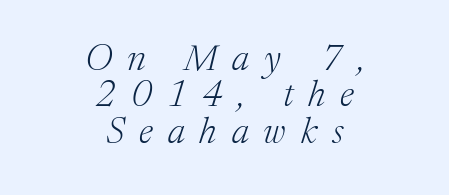
If you measured baseline to baseline, you'd find a short distance. The characters display serif detailing at their extremities. The rag falls on both sides of this text block equally. When letters slant like this, we call the style italic. Weight: not bold — regular or lighter.
